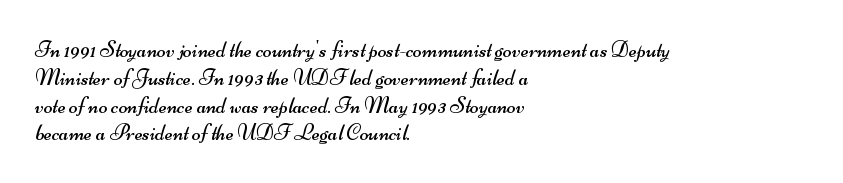
The image shows 23 px text type; set left-aligned, line spacing 1.21x, normal letter spacing, not underlined.
